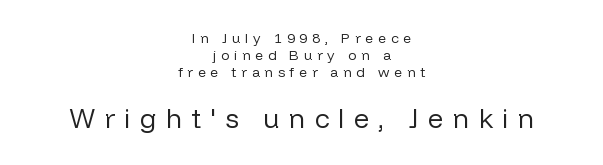
The passage shown is not bold in any degree. These lines are centered, leaving both edges ragged. The passage shown begins with its smaller block and ends with its larger one. If you drew a line through each stem, it would be perfectly vertical.
